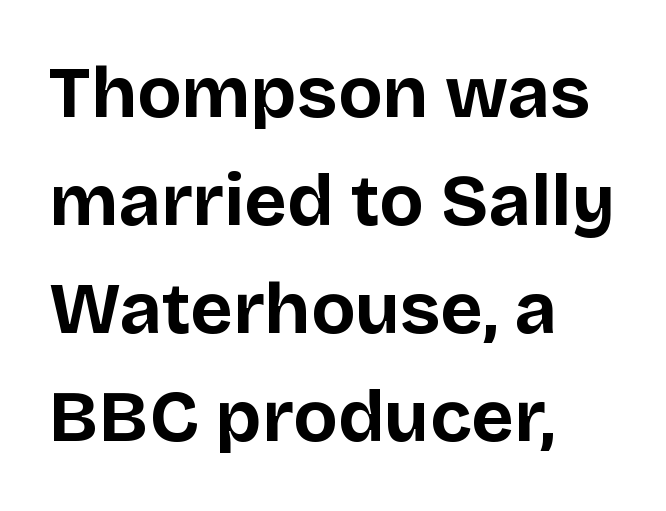
Spacing between characters is what you'd get straight out of the box. This is roman type, the default non-slanted kind. The sample has been set heavy, in full bold. Clear beneath every line of the passage. The face used here is proportionally spaced, like ordinary book or web type. Line starts are locked; line ends wander.
